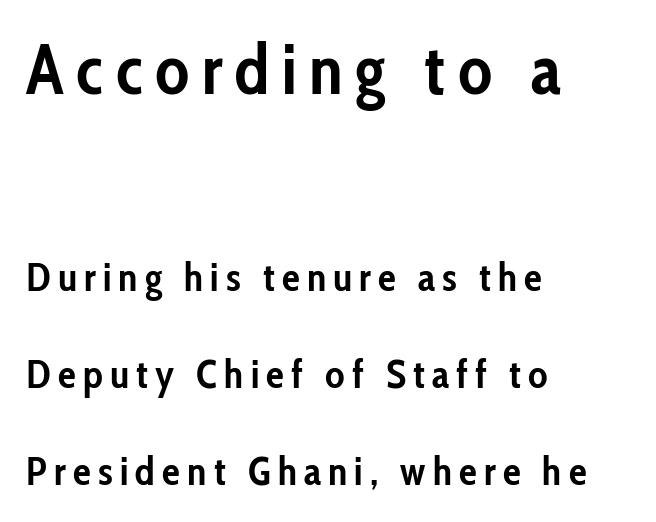
Q: Is the text bold? A: Yes.
Q: Is the text italic (slanted)? A: No, it is upright.
Q: Is the typeface a serif or a sans-serif typeface? A: Sans-serif.
Q: Is the text underlined? A: No.
Q: How is the paragraph aligned? A: Left-aligned.
Q: Is the spacing between lines tight, normal or loose? A: Loose.
Q: Which block of text is set in a larger size, the first (top) or the second (bottom)? A: The first (top) one.
Q: Width (condensed, normal, or wide)? A: Condensed.
Q: Stroke contrast? A: Low.
Q: x-height? A: Medium.
Q: Monospaced? A: No.
